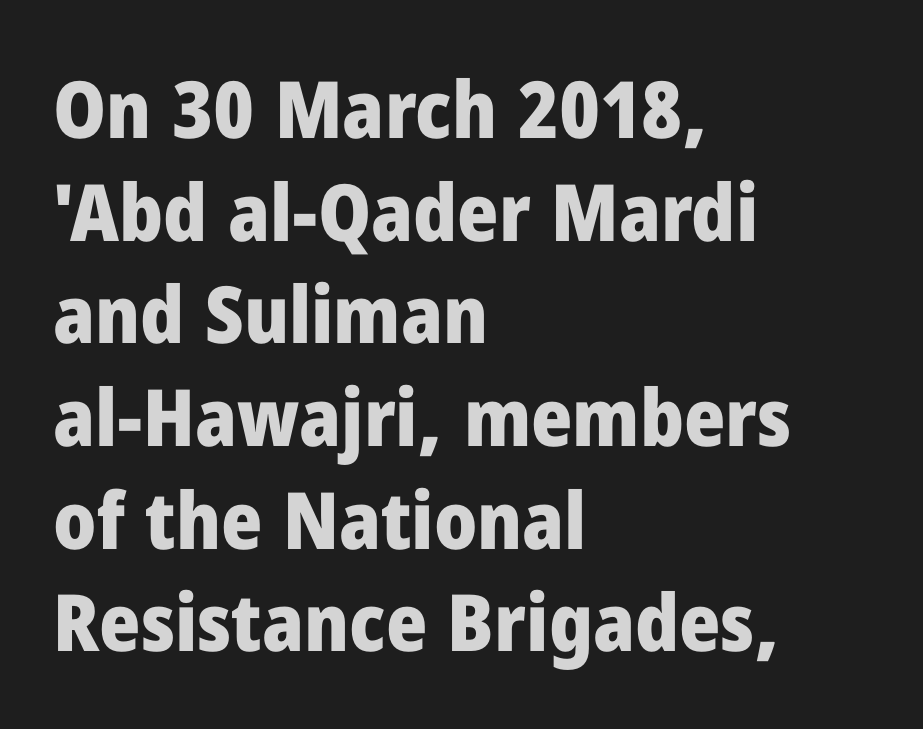
{"serif": "no", "italic": "no", "bold": "yes", "weight": "heavy", "width": "normal", "stroke_contrast": "low", "x_height": "medium", "monospaced": "no", "underline": "no", "align": "left", "line_spacing": "normal", "line_spacing_ratio": 1.3, "letter_spacing": "normal", "letter_spacing_em": 0.0, "glyph_px": 79}
